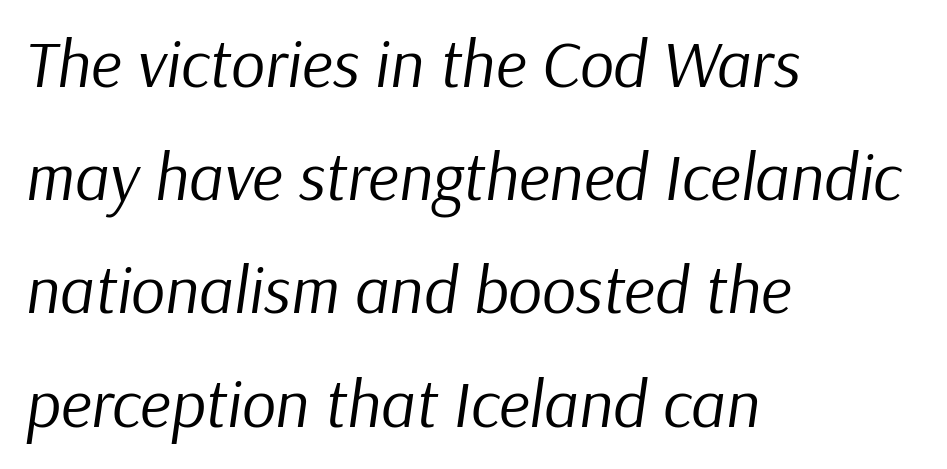
The specimen omits any rule beneath the text block's lines. The specimen reads as italic at a glance. Observe the ordinary spacing: letters are neighbours, not strangers. Looks like regular typesetting: each glyph gets only the width it needs. The rows are spaced the way most documents space them.
